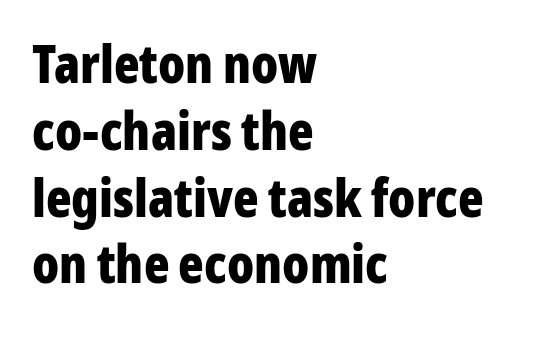
Are there feet on the stems? There aren't — it's a sans. Horizontally, the lines are justified to the leading edge only. Posture: upright roman. The face used here is proportionally spaced, like ordinary book or web type. Short note: letters normally spaced.
